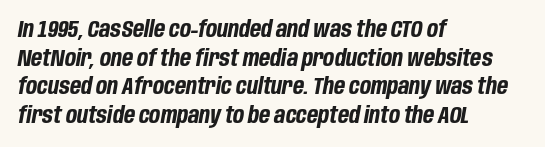
{"italic": "yes", "lean": "right", "slant_degrees": 10, "bold": "yes", "underline": "no", "align": "left", "line_spacing_ratio": 1.24, "letter_spacing": "normal", "letter_spacing_em": 0.0, "glyph_px": 23}
